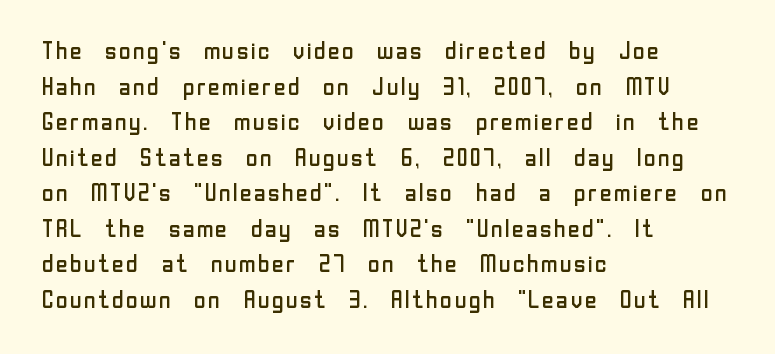
No italicization has been applied; the sample stays upright. Each line starts at the same left margin while the right side varies. Weight: regular or lighter. Compared with typical paragraphs, the rows here are spaced about the same. No extra tracking has been applied to these lines. Any mark beneath the type? The region is blank.
